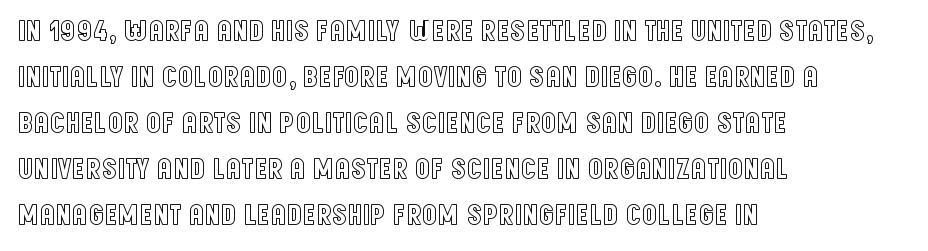
Q: Is the text italic (slanted)? A: No, it is upright.
Q: Is the text underlined? A: No.
Q: How is the paragraph aligned? A: Left-aligned.
Q: Is the spacing between letters normal or unusually wide? A: Normal.
Q: Is the spacing between lines tight, normal or loose? A: Normal.
Q: Width (condensed, normal, or wide)? A: Condensed.
Q: x-height? A: Large.
Q: Monospaced? A: No.
